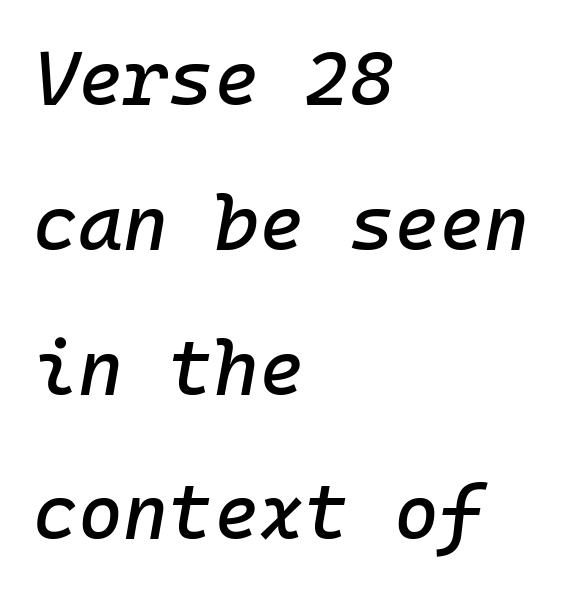
{"italic": "yes", "lean": "right", "slant_degrees": 10, "width": "normal", "stroke_contrast": "low", "x_height": "medium", "monospaced": "yes", "underline": "no", "align": "left", "line_spacing_ratio": 1.88, "letter_spacing": "normal", "letter_spacing_em": 0.0, "glyph_px": 77}
